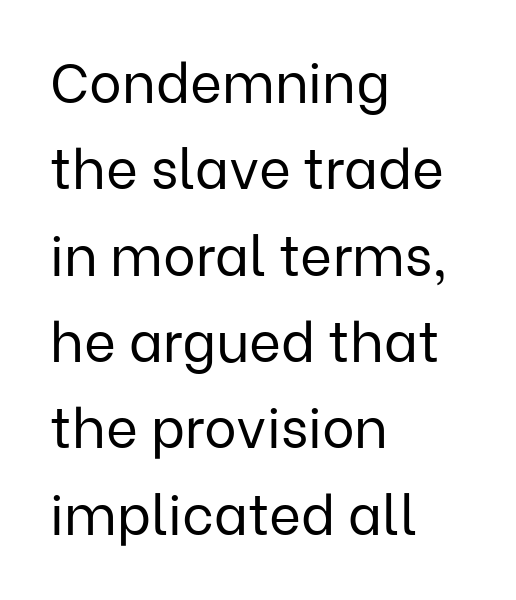
Each line starts at the same left margin while the right side varies. The glyphs are unaccompanied by any horizontal stroke below them. Rows of type keep a routine distance in the vertical direction. Serif or sans? Sans — the stroke terminals are bare.
